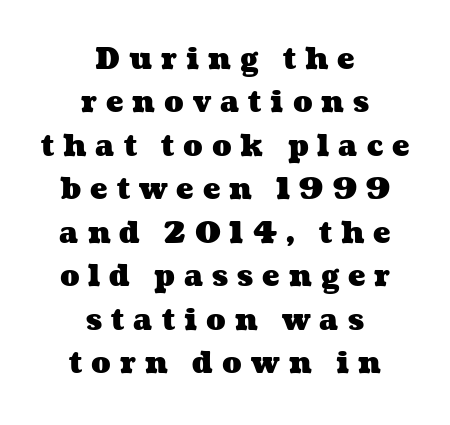
{"bold": "yes", "weight": "heavy", "width": "wide", "stroke_contrast": "medium", "x_height": "medium", "monospaced": "no", "underline": "no", "align": "center", "line_spacing": "normal", "line_spacing_ratio": 1.5, "letter_spacing": "wide", "letter_spacing_em": 0.31, "glyph_px": 29}
